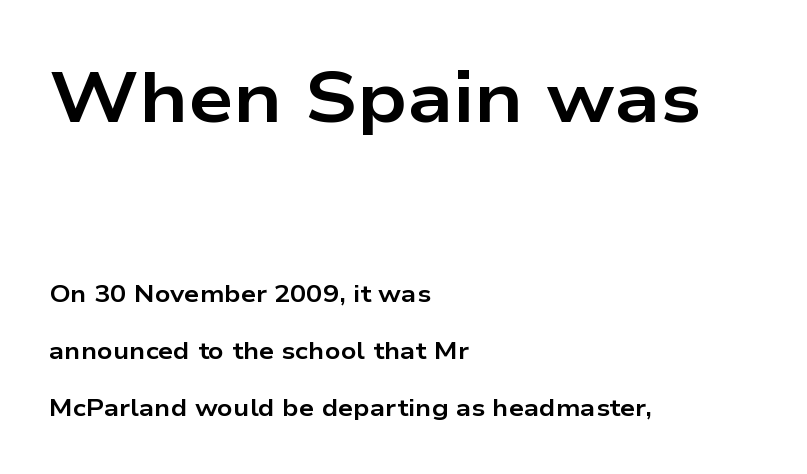
{"serif": "no", "italic": "no", "bold": "yes", "weight": "bold", "width": "wide", "stroke_contrast": "low", "x_height": "medium", "monospaced": "no", "underline": "no", "align": "left", "line_spacing": "loose", "line_spacing_ratio": 2.37, "letter_spacing": "normal", "letter_spacing_em": 0.0, "larger_block": "first", "size_ratio": 3.0, "glyph_px": 72}
